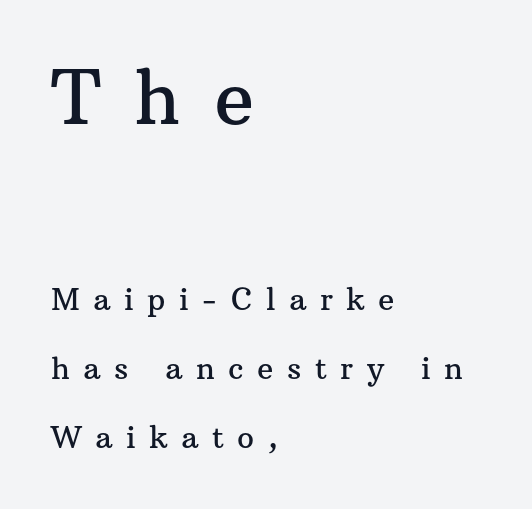
The image shows 74 px serif type, upright; set left-aligned, loose line spacing (2.3x), unusually wide letter spacing (+0.45 em), not underlined; the first (top) block is 2.47x larger; medium stroke contrast and a medium x-height.
